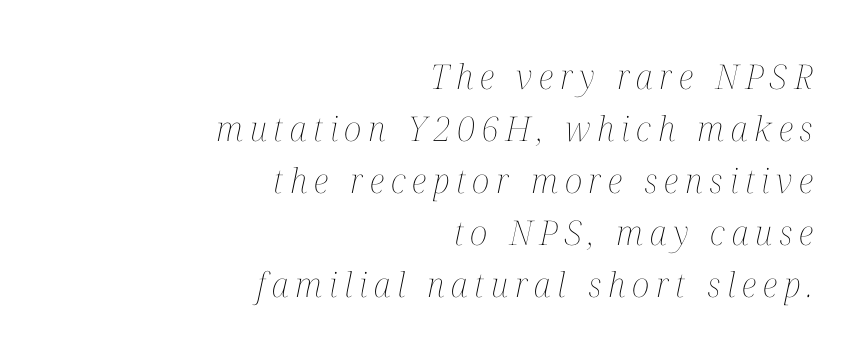
{"italic": "yes", "lean": "right", "slant_degrees": 12, "bold": "no", "weight": "thin", "width": "condensed", "stroke_contrast": "medium", "x_height": "medium", "monospaced": "no", "underline": "no", "align": "right", "line_spacing": "normal", "line_spacing_ratio": 1.53, "letter_spacing": "wide", "letter_spacing_em": 0.2, "glyph_px": 34}
